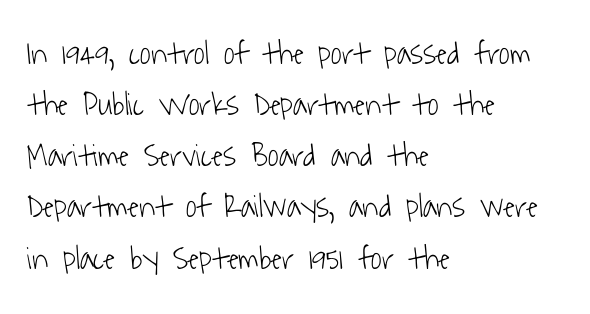
Q: Is the text bold? A: No.
Q: Is the typeface a serif or a sans-serif typeface? A: Sans-serif.
Q: Is the text underlined? A: No.
Q: How is the paragraph aligned? A: Left-aligned.
Q: Is the spacing between letters normal or unusually wide? A: Normal.
Q: Is the spacing between lines tight, normal or loose? A: Normal.
Q: Width (condensed, normal, or wide)? A: Condensed.
Q: Stroke contrast? A: Low.
Q: x-height? A: Medium.
Q: Monospaced? A: No.
